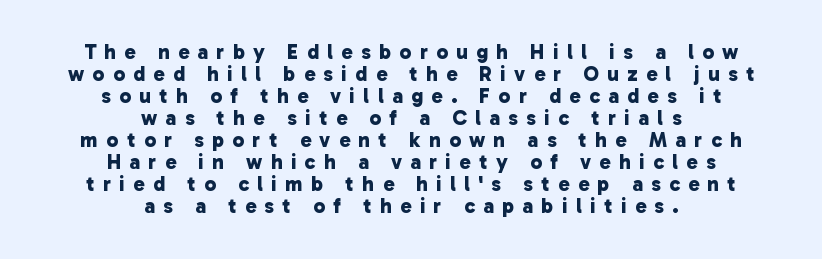
Baseline-to-baseline distance is barely more than the letter height. The sample has been set heavy, in full bold. Honestly, there is no underline to notice here at all. The paragraph has two soft edges and a firm central axis.
